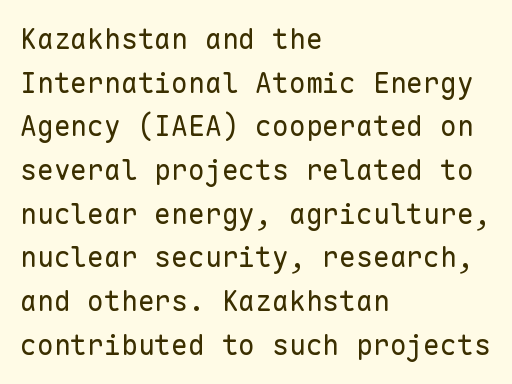
Compared with typical paragraphs, the rows here are spaced about the same. Honestly, there is no underline to notice here at all. Spacing verdict: monospaced, one width for all characters. Teacher's note: observe the even left margin — that is flush-left alignment. The tracking reads as untouched default to a designer's eye.
